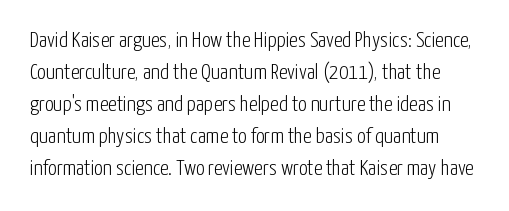
{"italic": "no", "bold": "no", "underline": "no", "line_spacing": "normal", "line_spacing_ratio": 1.46, "letter_spacing": "normal", "letter_spacing_em": 0.0, "glyph_px": 22}
